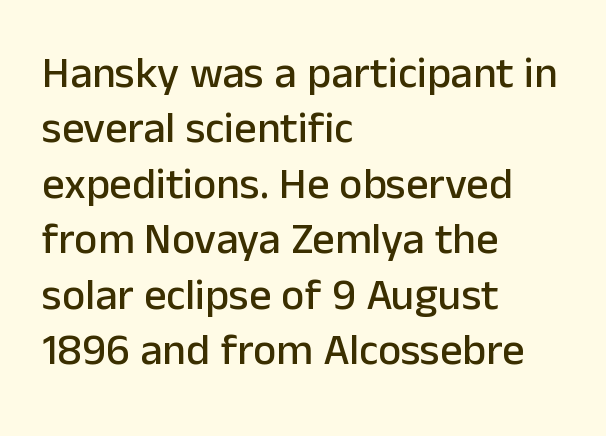
Q: Is the text italic (slanted)? A: No, it is upright.
Q: Is the typeface a serif or a sans-serif typeface? A: Sans-serif.
Q: Is the text underlined? A: No.
Q: How is the paragraph aligned? A: Left-aligned.
Q: Is the spacing between letters normal or unusually wide? A: Normal.
Q: Is the spacing between lines tight, normal or loose? A: Normal.
Q: Width (condensed, normal, or wide)? A: Normal.
Q: Stroke contrast? A: Low.
Q: x-height? A: Medium.
Q: Monospaced? A: No.
